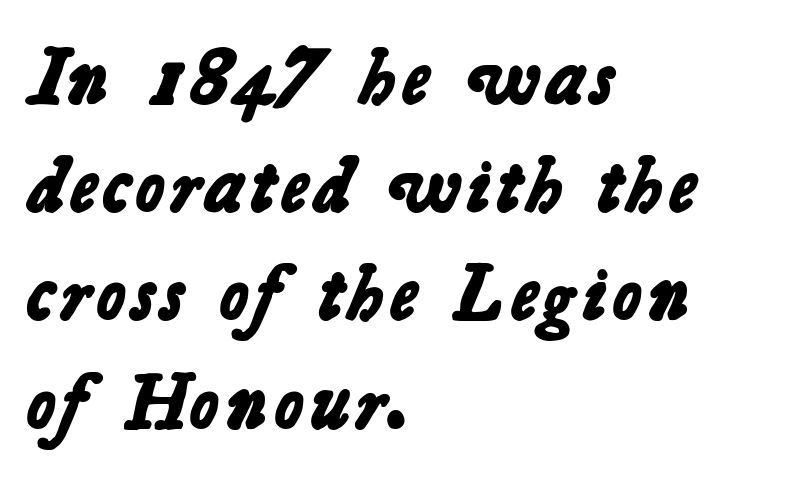
{"serif": "no", "bold": "yes", "weight": "bold", "width": "normal", "stroke_contrast": "low", "x_height": "medium", "monospaced": "no", "underline": "no", "align": "left", "line_spacing": "normal", "line_spacing_ratio": 1.37, "letter_spacing": "normal", "letter_spacing_em": 0.0, "glyph_px": 79}
